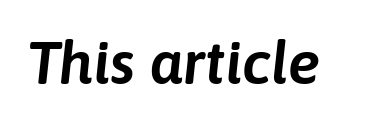
The image shows 61 px text type, italic (leaning right); set normal letter spacing, not underlined; low stroke contrast and a medium x-height.
